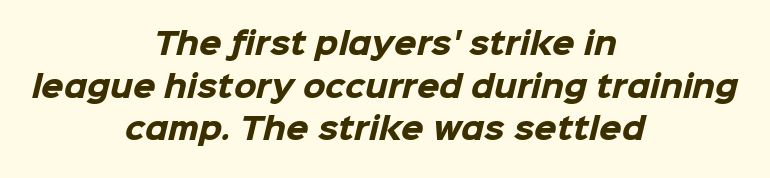
The image shows 29 px heavy sans-serif type; set centered, normal line spacing (1.47x), normal letter spacing, not underlined; low stroke contrast and a medium x-height.
